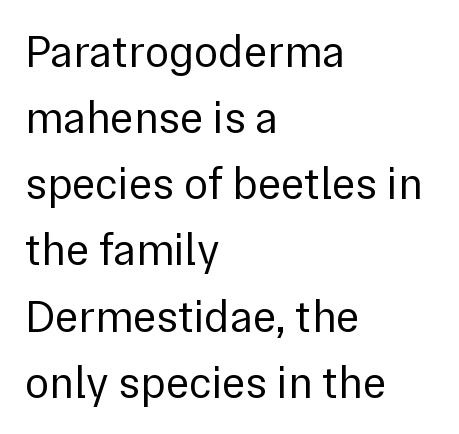
This sample uses plain, unmodified letter spacing. Quick note: interline space is typical. The text block is weighted toward the left margin, trailing off unevenly rightward. Letterform terminals end flat and unadorned throughout the passage.
